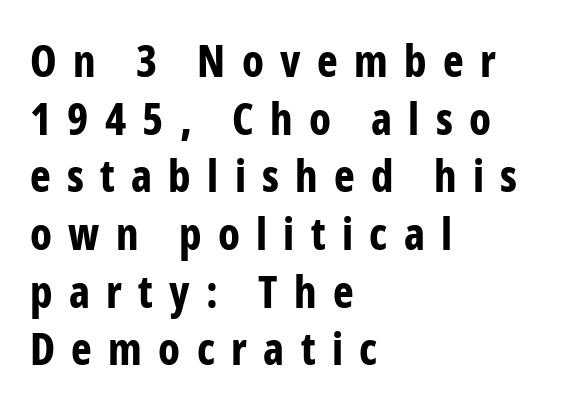
The letters advance in unequal steps, a hallmark of proportional type. Typographically, this falls in the sans-serif category. Clear beneath every line of the passage. The axis of the letterforms is exactly vertical. Rows of type keep a routine distance in the vertical direction. Its strokes are broad and dark, the hallmark of bold type.
